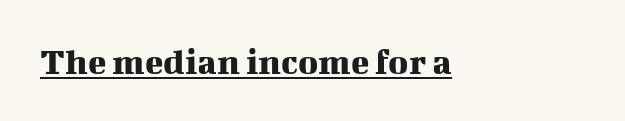
The image shows 38 px serif type, upright; set normal letter spacing, underlined; medium stroke contrast and a medium x-height.
